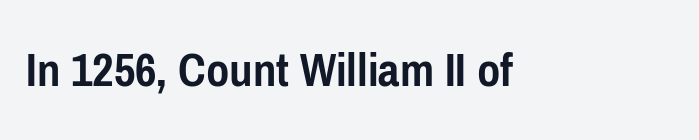
The baseline area is clear. Upright lettering throughout. Default kerning and tracking; the words read as compact shapes. To sum up the face: it is a sans, with no serifs.
